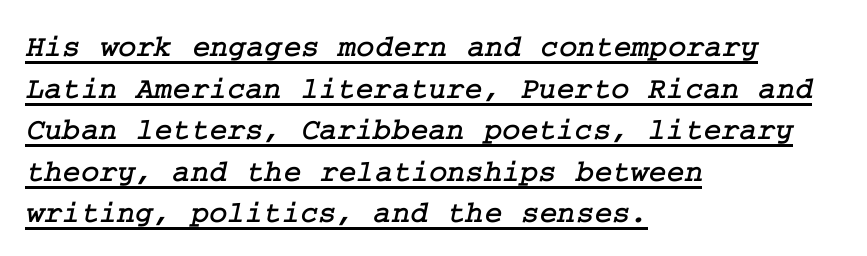
Q: Is the typeface a serif or a sans-serif typeface? A: Serif.
Q: Is the text underlined? A: Yes.
Q: How is the paragraph aligned? A: Left-aligned.
Q: Is the spacing between letters normal or unusually wide? A: Normal.
Q: Is the spacing between lines tight, normal or loose? A: Normal.
Q: Width (condensed, normal, or wide)? A: Normal.
Q: Stroke contrast? A: Low.
Q: x-height? A: Medium.
